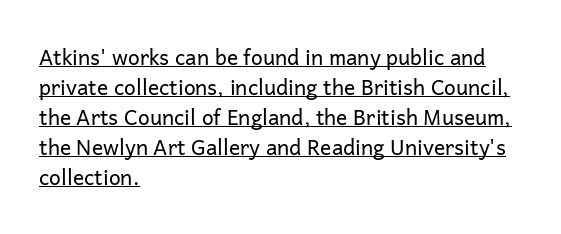
A light-to-regular cut is what we see here. This sample uses an upright cut, with every glyph sitting square on the baseline. The passage shown stacks its lines at a standard gap. Each line starts at the same left margin while the right side varies. The glyphs are accompanied by a horizontal stroke just below them. These lines keep a tight, regular rhythm from letter to letter.
